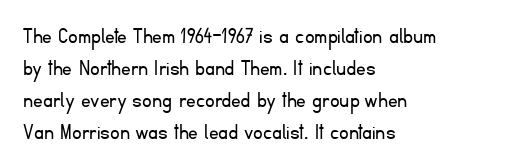
{"italic": "no", "bold": "no", "underline": "no", "align": "left", "line_spacing": "normal", "line_spacing_ratio": 1.33, "letter_spacing": "normal", "letter_spacing_em": 0.0, "glyph_px": 24}
